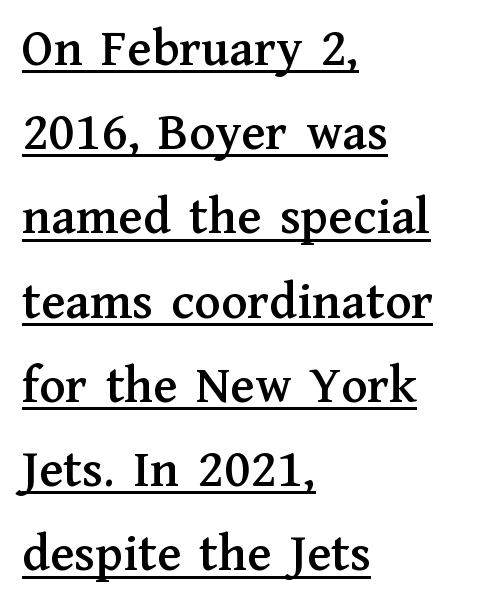
The line-height multiplier appears to be the usual default. Typographically, this falls in the serif category. This sample is left-justified, so line endings fall wherever the words run out. The rendering uses natural spacing where letterforms have individual widths. These characters rest on top of a visible drawn line.
